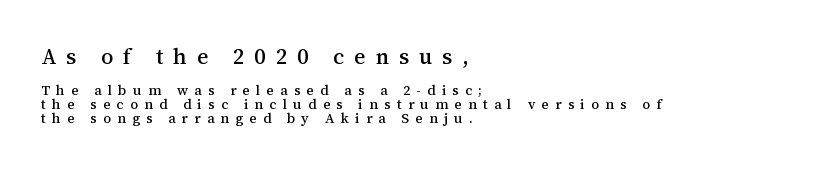
Does extra space separate the letters? Yes, quite a lot of it. Caption: multi-line text, flush left, ragged right. Style check: upright. This rendering features lettering with no underline. Students, observe: this is what under-led, compact text looks like. Whoever set this made the first block the dominant, larger element.
